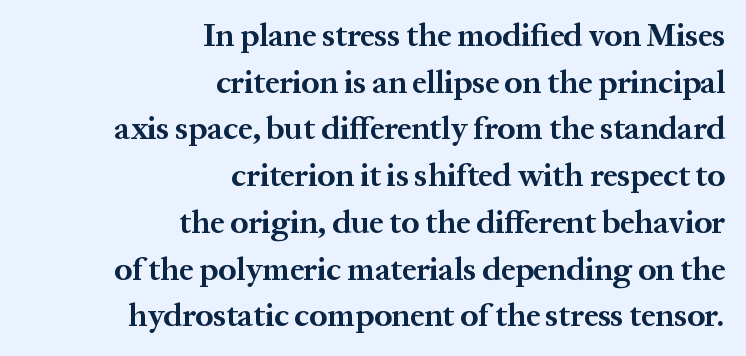
The image shows 32 px bold serif type, upright; set right-aligned, normal line spacing (1.46x), normal letter spacing, not underlined; medium stroke contrast and a medium x-height.
